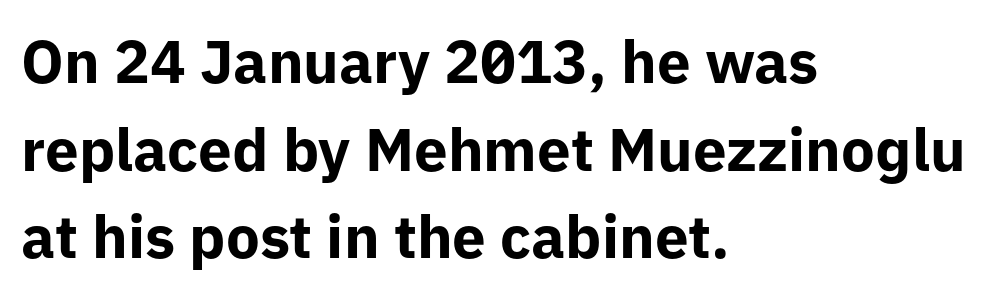
The typesetting leans heavy: a genuine bold. Look at the bottom of the vertical strokes: they stop flat, with no serifs. A clean baseline with only descenders dipping below it. Default kerning and tracking; the words read as compact shapes. Quick note: not italic, upright.
